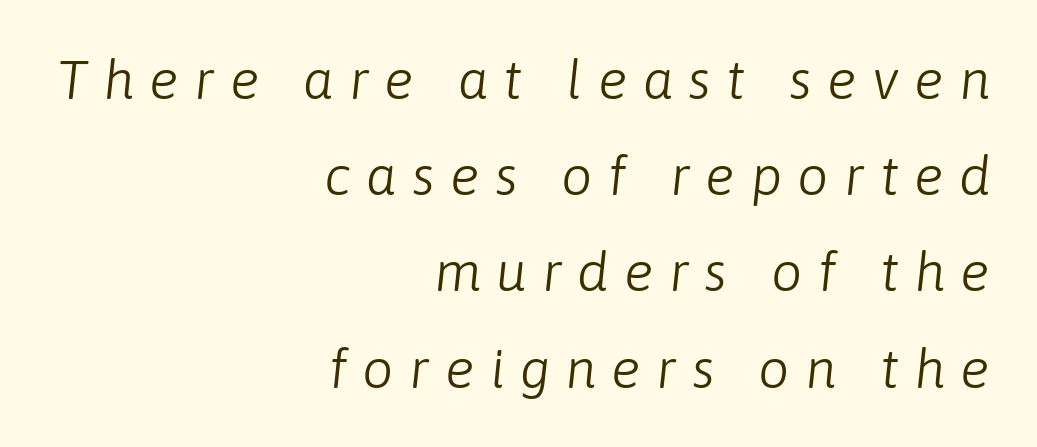
The image shows 55 px light type, italic (leaning right); set right-aligned, line spacing 1.75x, unusually wide letter spacing (+0.28 em), not underlined; low stroke contrast and a medium x-height.
